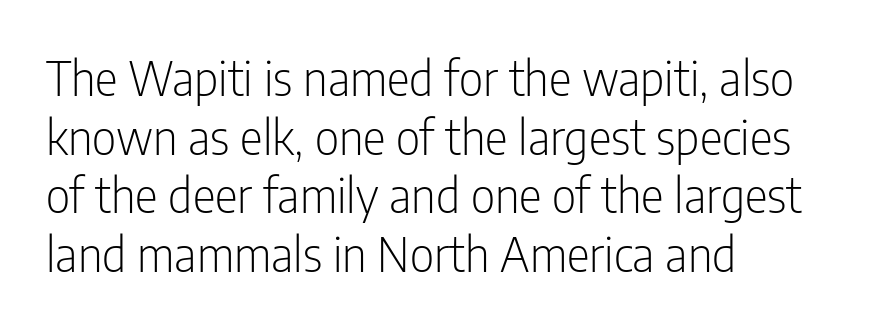
Line starts are locked; line ends wander. No extra ink here — the face is not bold. Posture: upright roman. This sample has the flowing, uneven cadence of proportional lettering. Any mark beneath the type? The region is blank.
